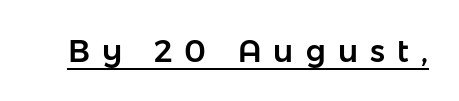
Serifs: no, the terminals of the letterforms are clean. The letterforms stand isolated, each surrounded by extra space. The letters advance in unequal steps, a hallmark of proportional type. Rendered with straight, roman letterforms.
